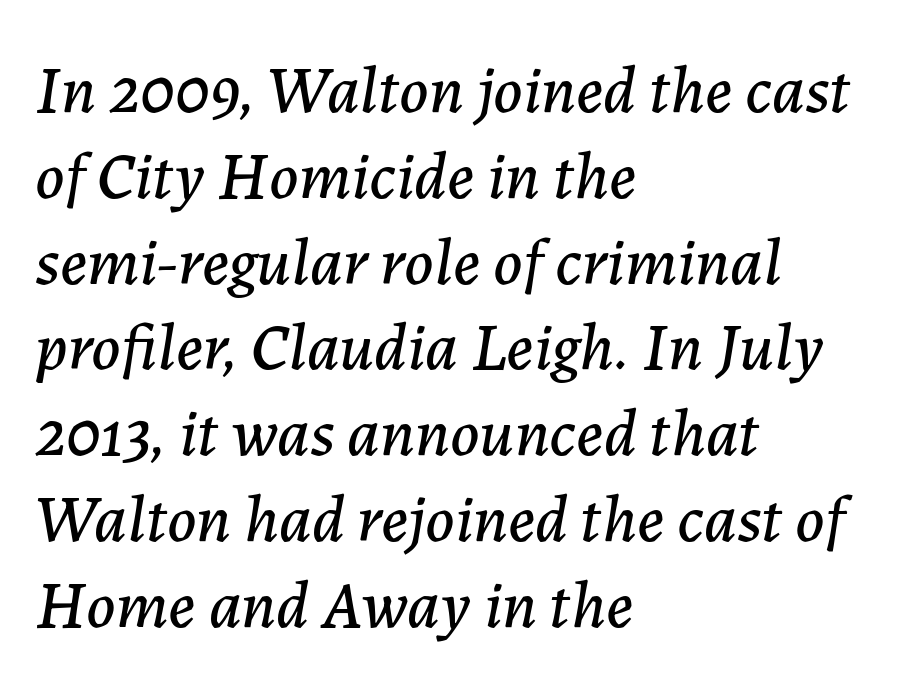
The image shows 67 px text type, italic (leaning right); set left-aligned, normal line spacing (1.28x), normal letter spacing, not underlined; low stroke contrast and a medium x-height.
